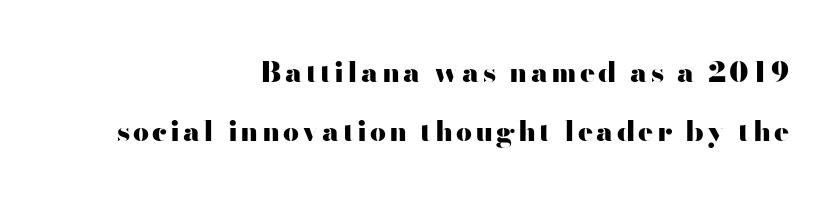
Q: Is the text bold? A: Yes.
Q: Is the text italic (slanted)? A: No, it is upright.
Q: Is the typeface a serif or a sans-serif typeface? A: Sans-serif.
Q: Is the text underlined? A: No.
Q: How is the paragraph aligned? A: Right-aligned.
Q: Is the spacing between lines tight, normal or loose? A: Loose.
Q: Width (condensed, normal, or wide)? A: Wide.
Q: Stroke contrast? A: High.
Q: x-height? A: Small.
Q: Monospaced? A: No.
